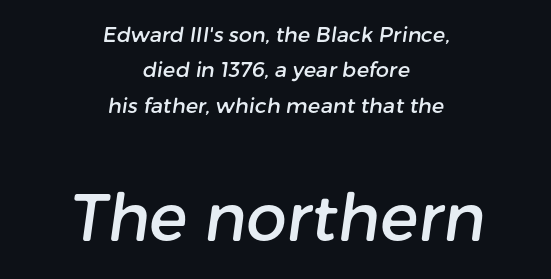
{"serif": "no", "width": "normal", "stroke_contrast": "low", "x_height": "medium", "monospaced": "no", "underline": "no", "align": "center", "line_spacing": "normal", "line_spacing_ratio": 1.68, "letter_spacing": "normal", "letter_spacing_em": 0.0, "larger_block": "second", "size_ratio": 3.05, "glyph_px": 64}
